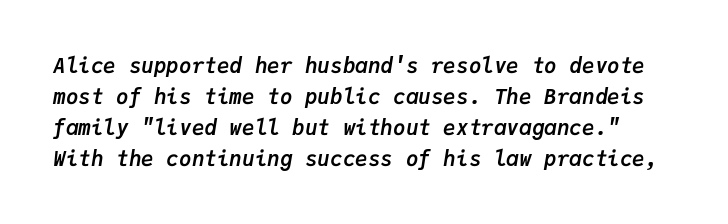
The lines sit at an ordinary, default distance from one another. Rendered with sloped, italic letterforms. The foot of each line stays bare and open. The typesetting leans heavy: a genuine bold.
